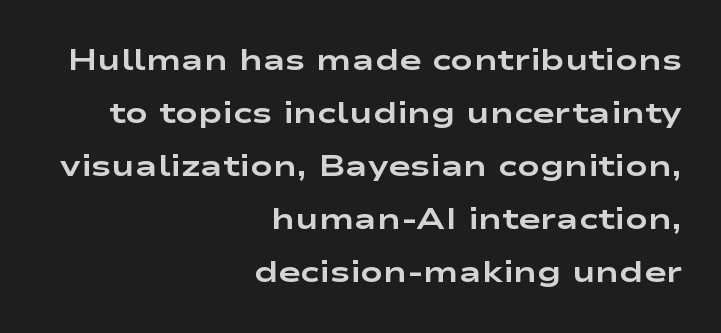
{"serif": "no", "italic": "no", "bold": "yes", "weight": "bold", "width": "wide", "stroke_contrast": "low", "x_height": "medium", "monospaced": "no", "underline": "no", "align": "right", "line_spacing_ratio": 1.77, "letter_spacing": "normal", "letter_spacing_em": 0.0, "glyph_px": 30}
